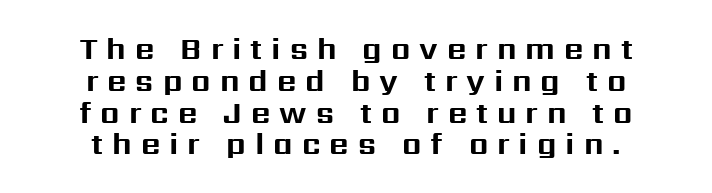
The rendering shows plain stroke endings on the letterforms — a sans-serif design. Horizontally, the lines are justified to the midpoint only. The foot of each line stays bare and open. You could only call the tracking loose — the letters float apart. Does the lettering tilt? It doesn't — this is upright.
